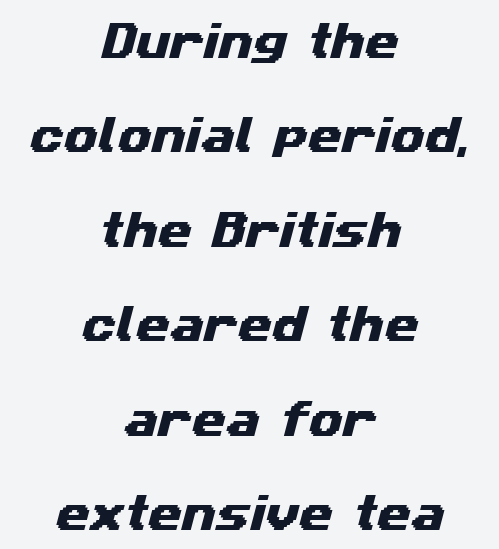
The image shows 39 px wide sans-serif type; set centered, loose line spacing (2.42x), normal letter spacing, not underlined; medium stroke contrast and a medium x-height.
